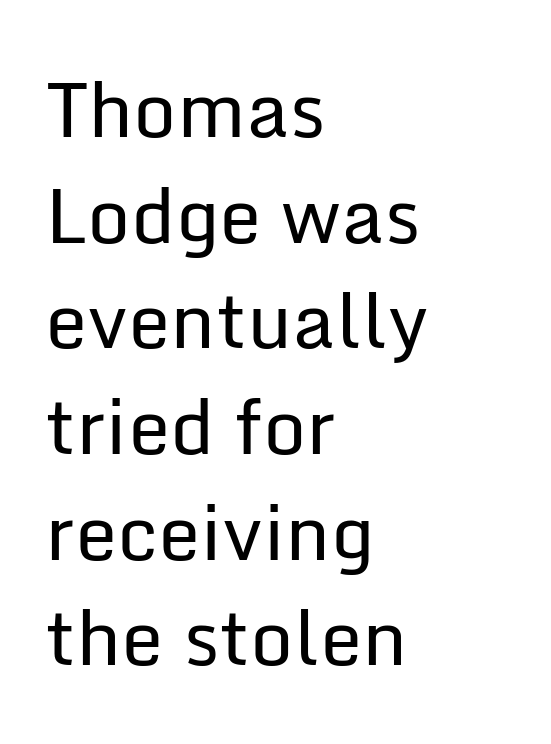
{"serif": "no", "italic": "no", "bold": "no", "weight": "regular", "width": "normal", "stroke_contrast": "low", "x_height": "medium", "monospaced": "no", "underline": "no", "align": "left", "line_spacing": "normal", "line_spacing_ratio": 1.39, "letter_spacing": "normal", "letter_spacing_em": 0.0, "glyph_px": 76}
